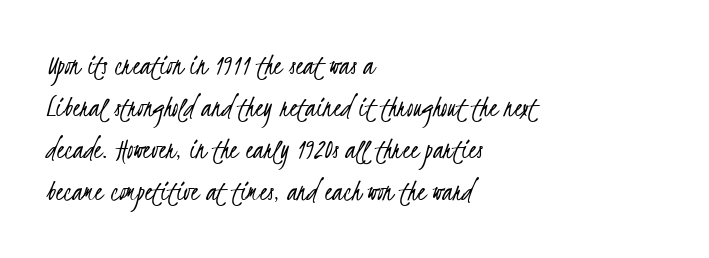
Spacing between characters is what you'd get straight out of the box. Varying glyph widths throughout — classic text-font behaviour. Notice how descenders clear the ascenders below comfortably — that's standard leading. Leftover space on each line is placed entirely after the last word. Weight: regular or lighter. No word sits above an underline.
